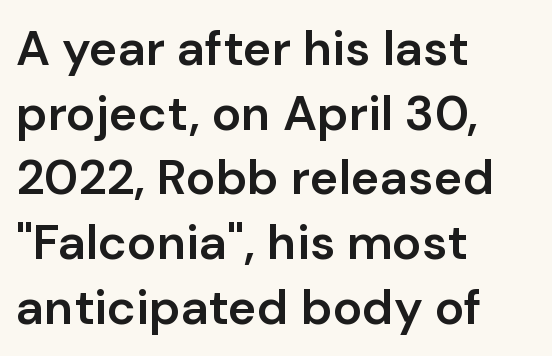
Is there any slant? The stems are plumb. Check under the words: just untouched page. Short note: letters normally spaced. The lines sit at an ordinary, default distance from one another. All the whitespace from short lines collects on the right.
